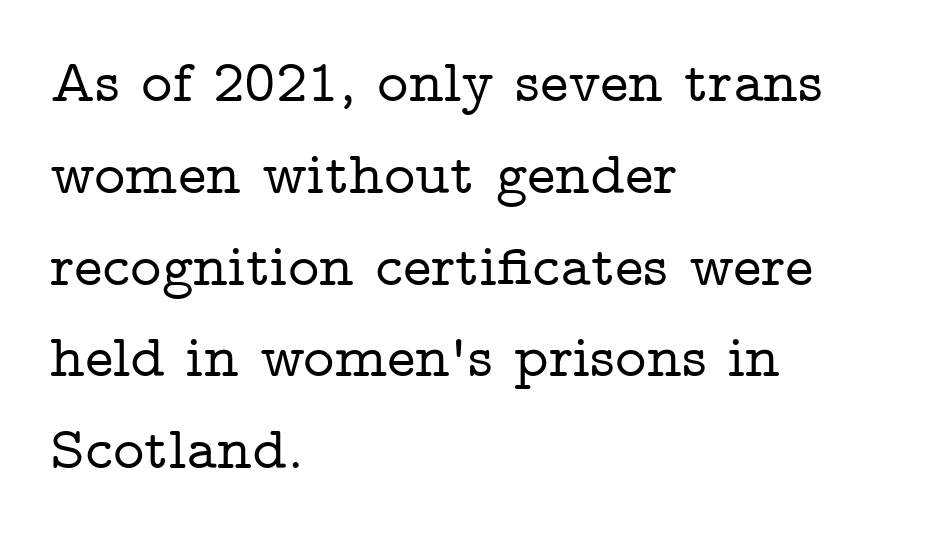
The image shows 60 px wide serif type, upright; set left-aligned, normal line spacing (1.53x), normal letter spacing, not underlined; low stroke contrast and a medium x-height.
